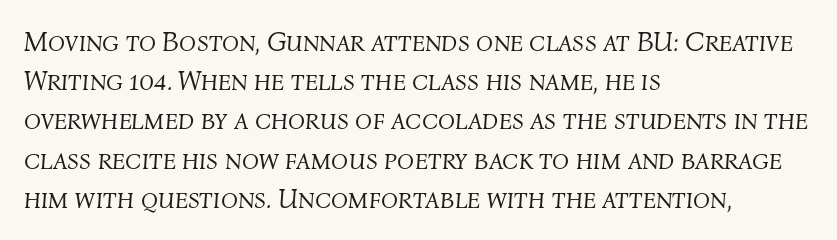
{"italic": "yes", "lean": "right", "slant_degrees": 4, "bold": "no", "weight": "light", "width": "normal", "stroke_contrast": "medium", "x_height": "medium", "monospaced": "no", "underline": "no", "align": "left", "line_spacing": "normal", "line_spacing_ratio": 1.4, "letter_spacing": "normal", "letter_spacing_em": 0.0, "glyph_px": 28}
